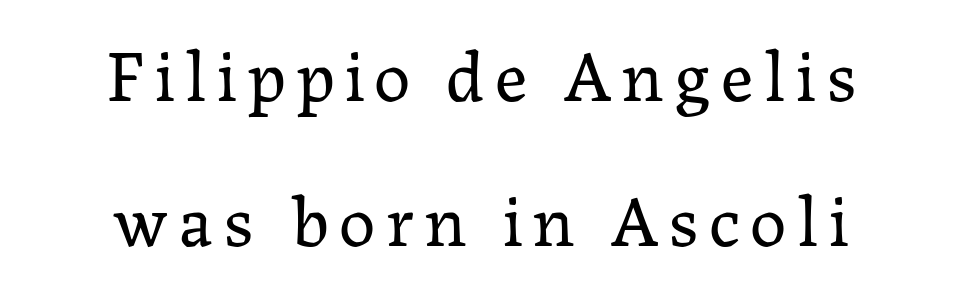
{"serif": "yes", "italic": "no", "bold": "no", "weight": "regular", "width": "normal", "stroke_contrast": "low", "x_height": "medium", "monospaced": "no", "underline": "no", "align": "center", "line_spacing": "loose", "line_spacing_ratio": 1.99, "glyph_px": 73}
